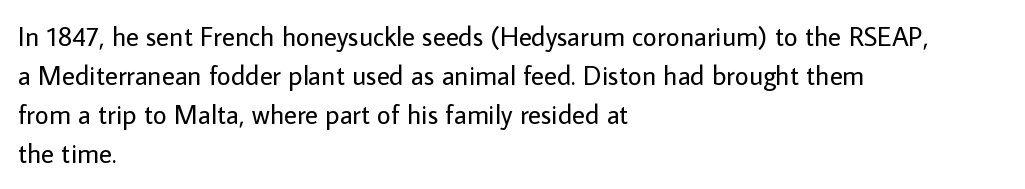
The image shows 27 px text type, upright; set left-aligned, normal line spacing (1.44x), normal letter spacing, not underlined.
